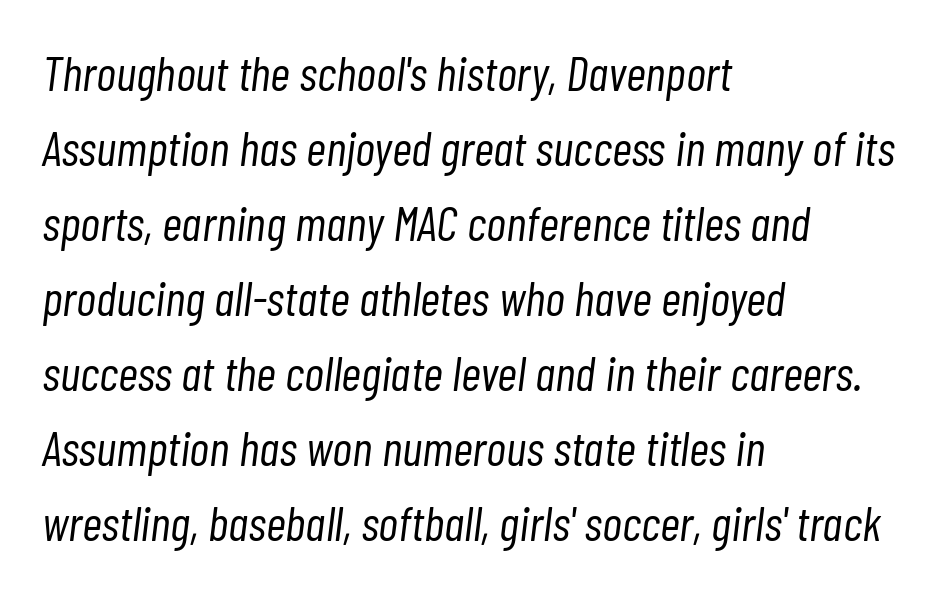
This sample has the flowing, uneven cadence of proportional lettering. Unmarked baselines from the first word to the last. Tracking value appears to be zero — textbook default spacing. Characters are canted at an angle relative to the baseline's perpendicular.
